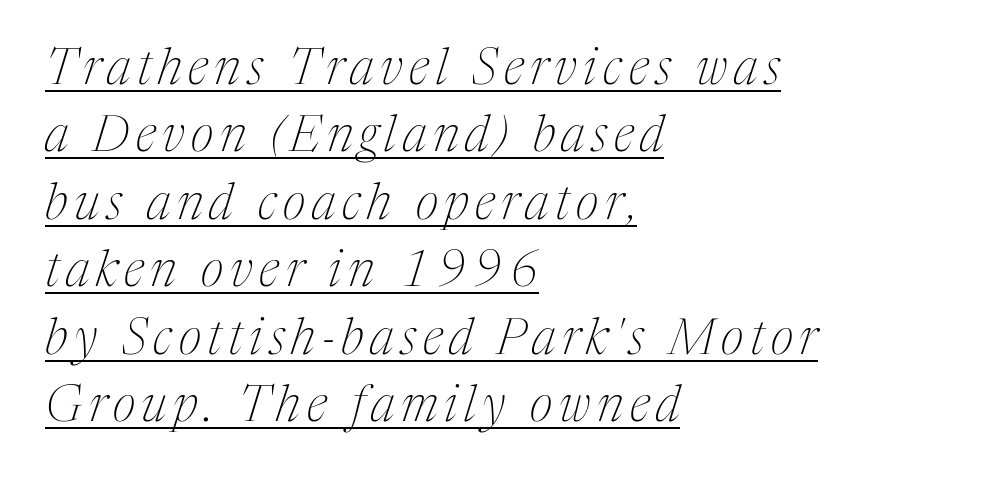
Q: Is the text bold? A: No.
Q: Is the text italic (slanted)? A: Yes, it leans right by about 17 degrees.
Q: Is the typeface a serif or a sans-serif typeface? A: Serif.
Q: Is the text underlined? A: Yes.
Q: How is the paragraph aligned? A: Left-aligned.
Q: Is the spacing between lines tight, normal or loose? A: Normal.
Q: Width (condensed, normal, or wide)? A: Condensed.
Q: Stroke contrast? A: Medium.
Q: x-height? A: Medium.
Q: Monospaced? A: No.
